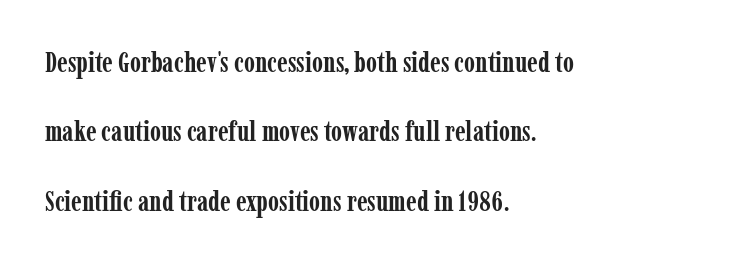
{"serif": "yes", "italic": "no", "bold": "yes", "weight": "semibold", "width": "condensed", "stroke_contrast": "low", "x_height": "medium", "monospaced": "no", "underline": "no", "align": "left", "line_spacing": "loose", "line_spacing_ratio": 2.48, "letter_spacing": "normal", "letter_spacing_em": 0.0, "glyph_px": 28}
